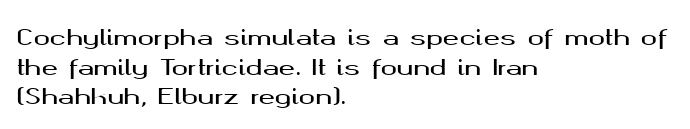
The image shows 22 px text type, upright; set left-aligned, normal line spacing (1.35x), normal letter spacing, not underlined.
